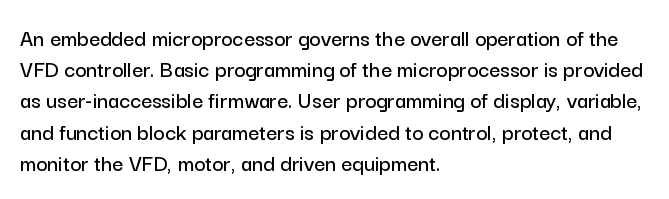
Q: Is the text italic (slanted)? A: No, it is upright.
Q: Is the text underlined? A: No.
Q: How is the paragraph aligned? A: Left-aligned.
Q: Is the spacing between letters normal or unusually wide? A: Normal.
Q: Is the spacing between lines tight, normal or loose? A: Normal.
